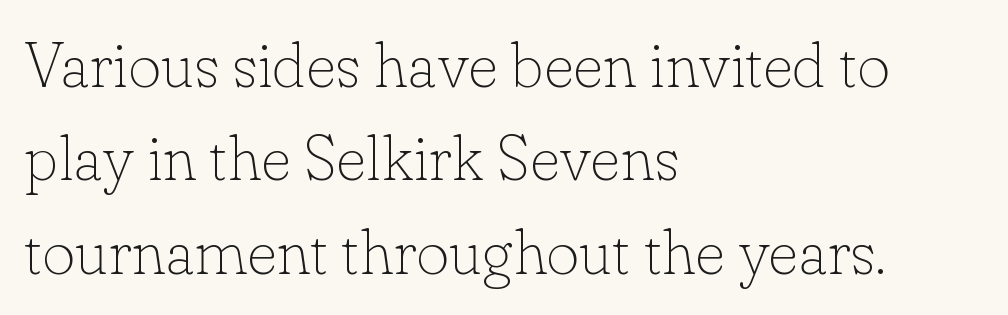
The image shows 64 px thin serif type, upright; set left-aligned, normal line spacing (1.46x), normal letter spacing, not underlined; low stroke contrast and a small x-height.
